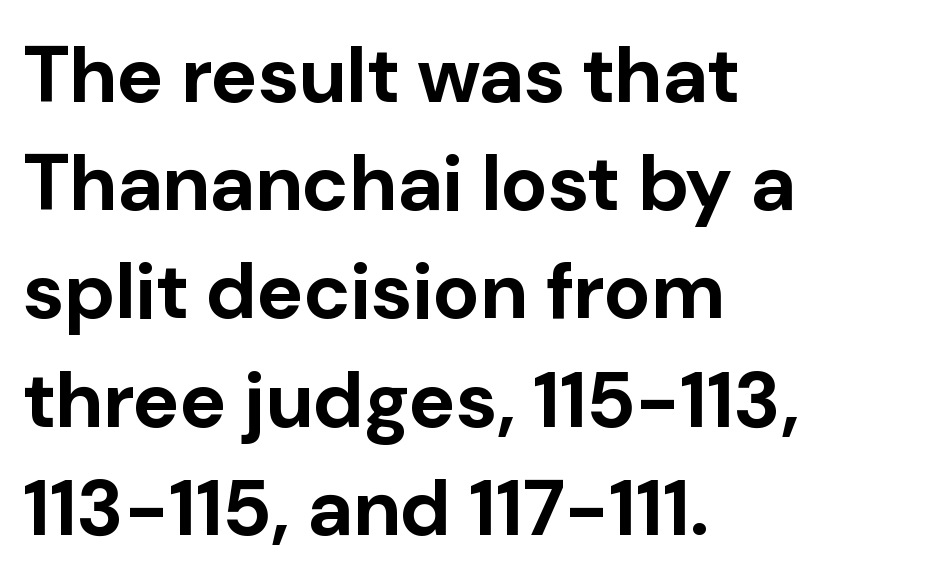
The image shows 79 px bold sans-serif type, upright; set left-aligned, normal line spacing (1.37x), normal letter spacing, not underlined; low stroke contrast and a medium x-height.
